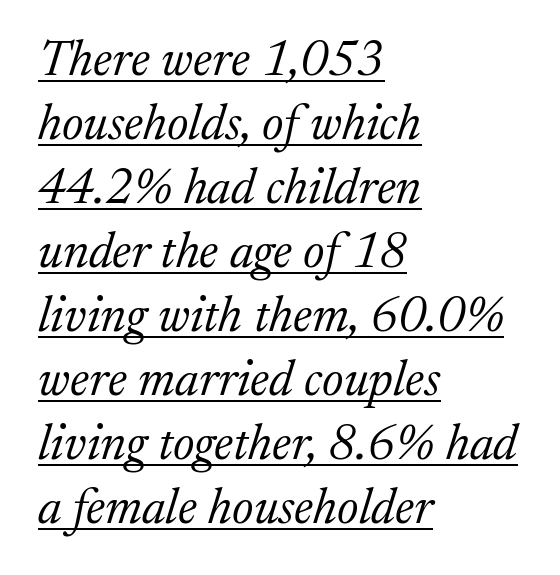
{"serif": "yes", "italic": "yes", "lean": "right", "slant_degrees": 17, "bold": "no", "weight": "light", "width": "normal", "stroke_contrast": "medium", "x_height": "medium", "monospaced": "no", "underline": "yes", "align": "left", "line_spacing": "normal", "line_spacing_ratio": 1.28, "letter_spacing": "normal", "letter_spacing_em": 0.0, "glyph_px": 50}
